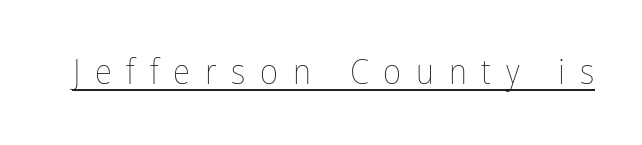
The image shows 35 px thin, condensed type, upright; set unusually wide letter spacing (+0.42 em), underlined; low stroke contrast and a medium x-height.
